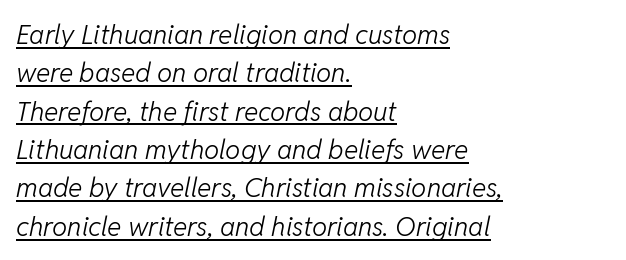
{"italic": "yes", "lean": "right", "slant_degrees": 11, "bold": "no", "underline": "yes", "align": "left", "line_spacing": "normal", "line_spacing_ratio": 1.42, "letter_spacing": "normal", "letter_spacing_em": 0.0, "glyph_px": 27}
